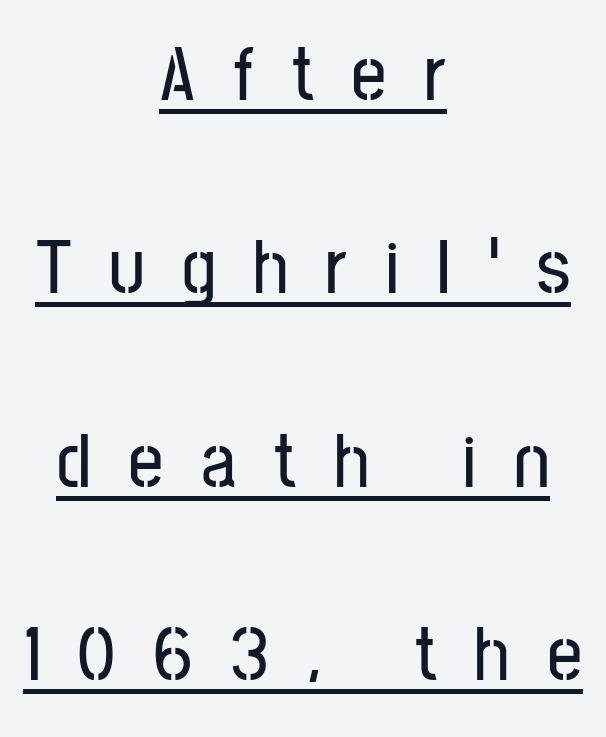
The face used here is proportionally spaced, like ordinary book or web type. In terms of leading, this rendering errs on the spacious side. Letter spacing: wide. Unlike italic type, these characters show no tilt at all. The type family on display is of the sans-serif kind. The rag falls on both sides of this text block equally.
